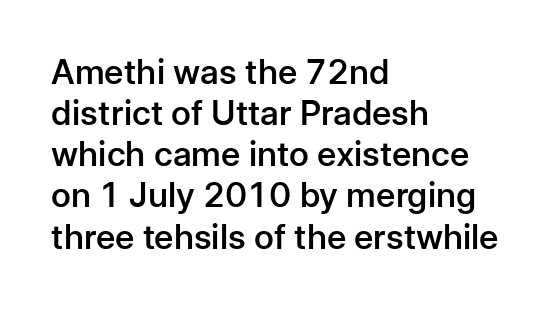
The image shows 34 px semibold sans-serif type, upright; set left-aligned, line spacing 1.21x, normal letter spacing, not underlined; low stroke contrast and a medium x-height.
